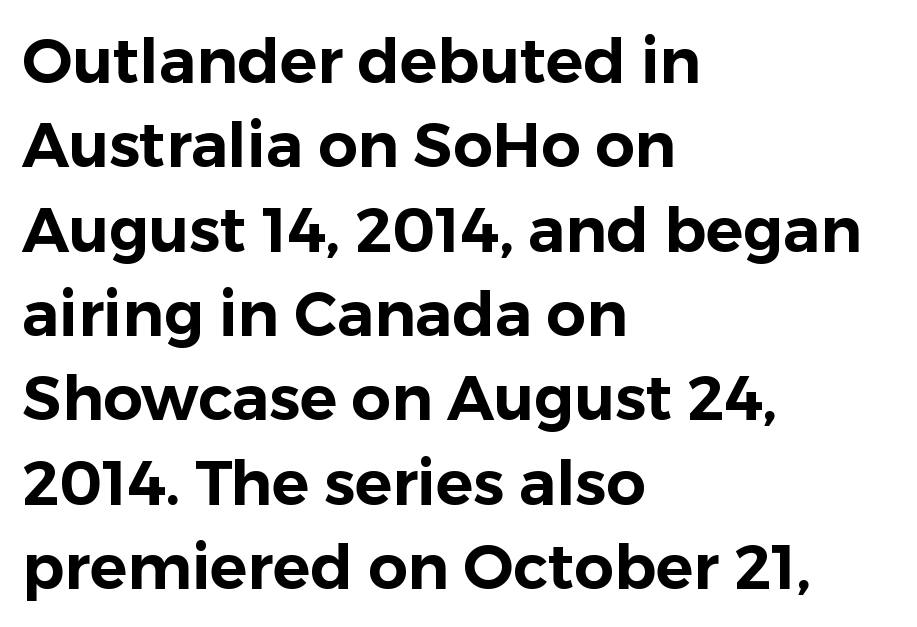
Honestly, the letter spacing is just normal — you wouldn't notice it. The font family rendered here belongs to the sans-serif group. Has an underline been added? It has not. Upright lettering throughout. The block of text has a typical density, with ordinary space between rows. These lines are rendered in a variable-pitch font.
